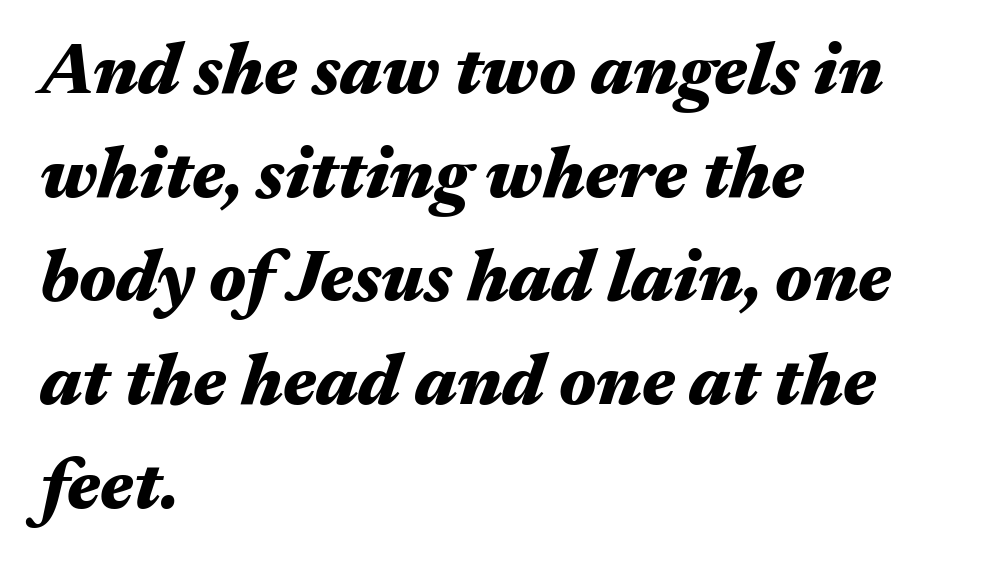
Q: Is the text bold? A: Yes.
Q: Is the text italic (slanted)? A: Yes, it leans right by about 17 degrees.
Q: Is the text underlined? A: No.
Q: How is the paragraph aligned? A: Left-aligned.
Q: Is the spacing between letters normal or unusually wide? A: Normal.
Q: Is the spacing between lines tight, normal or loose? A: Normal.
Q: Width (condensed, normal, or wide)? A: Wide.
Q: Stroke contrast? A: Medium.
Q: x-height? A: Medium.
Q: Monospaced? A: No.
